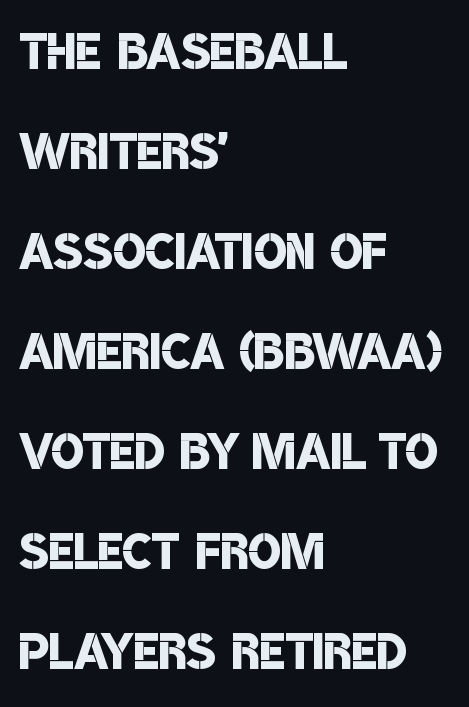
{"serif": "no", "bold": "semi", "weight": "semibold", "width": "condensed", "stroke_contrast": "low", "x_height": "large", "monospaced": "no", "underline": "no", "align": "left", "line_spacing": "normal", "line_spacing_ratio": 1.47, "letter_spacing": "normal", "letter_spacing_em": 0.0, "glyph_px": 68}
